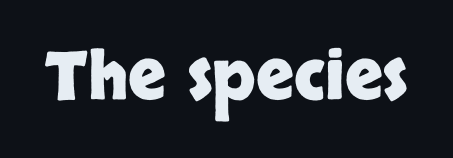
{"serif": "no", "italic": "no", "bold": "yes", "weight": "heavy", "width": "normal", "stroke_contrast": "low", "x_height": "large", "monospaced": "no", "underline": "no", "letter_spacing": "normal", "letter_spacing_em": 0.0, "glyph_px": 66}
